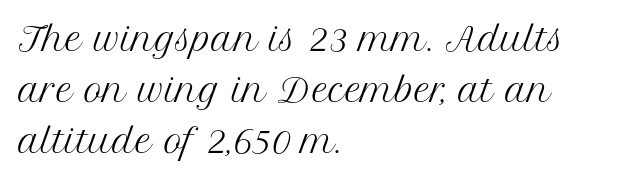
The image shows 32 px regular-weight type; set left-aligned, normal line spacing (1.59x), normal letter spacing, not underlined; medium stroke contrast and a medium x-height.
